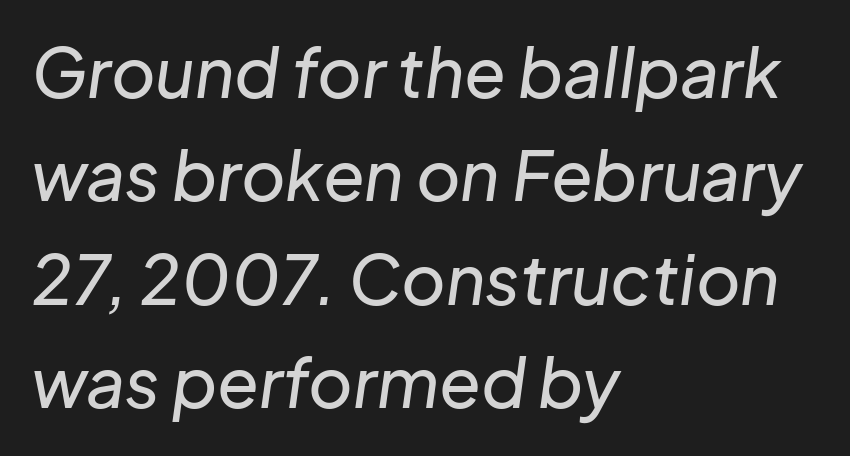
Q: Is the text italic (slanted)? A: Yes, it leans right by about 8 degrees.
Q: Is the text underlined? A: No.
Q: How is the paragraph aligned? A: Left-aligned.
Q: Is the spacing between letters normal or unusually wide? A: Normal.
Q: Is the spacing between lines tight, normal or loose? A: Normal.
Q: Width (condensed, normal, or wide)? A: Normal.
Q: Stroke contrast? A: Low.
Q: x-height? A: Medium.
Q: Monospaced? A: No.
